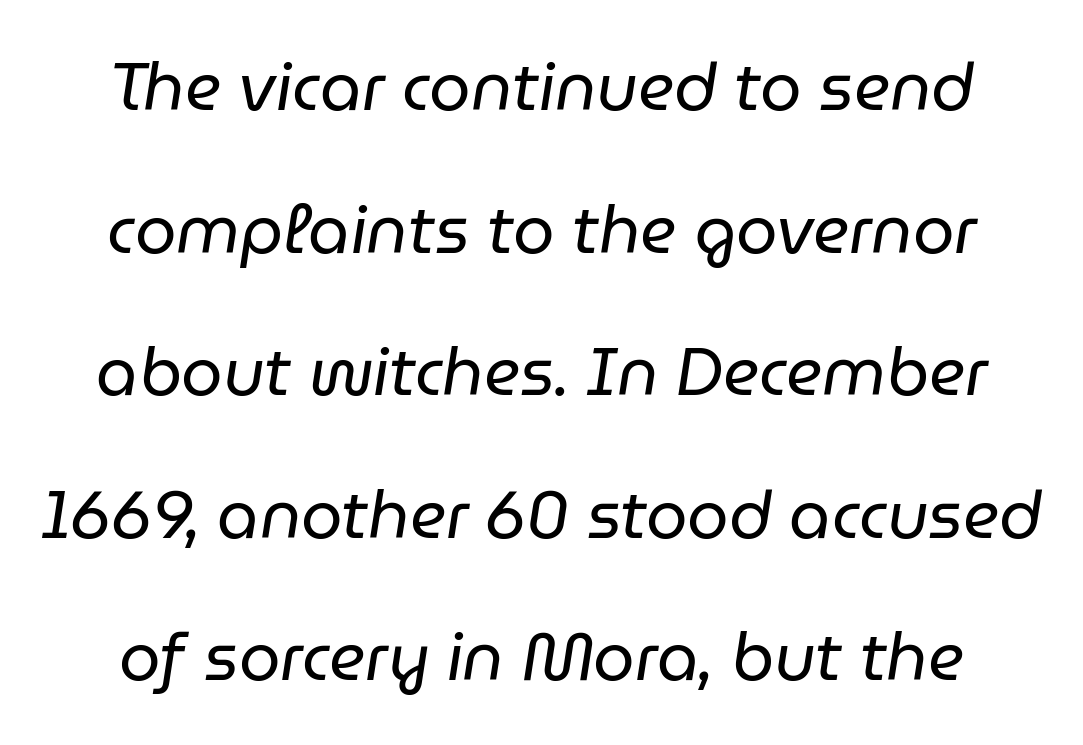
Summary of weight: not heavy and not bold. Horizontal bands of white between lines are thick stripes. The rendering uses natural spacing where letterforms have individual widths. In terms of posture, this sample is oblique. Underlining? Definitely not there. Each word holds together tightly as a unit, with standard inter-letter gaps.
